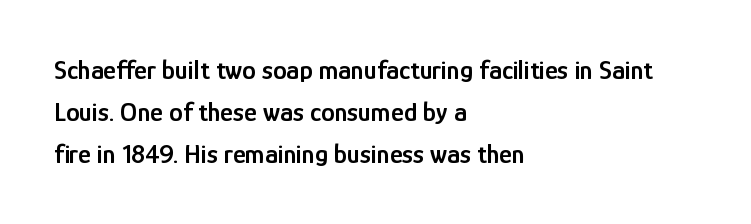
Successive baselines arrive at the customary interval. These lines stack with their left ends in a neat column. Italic? Not at all — the glyphs are vertical. The tracking reads as untouched default to a designer's eye.
